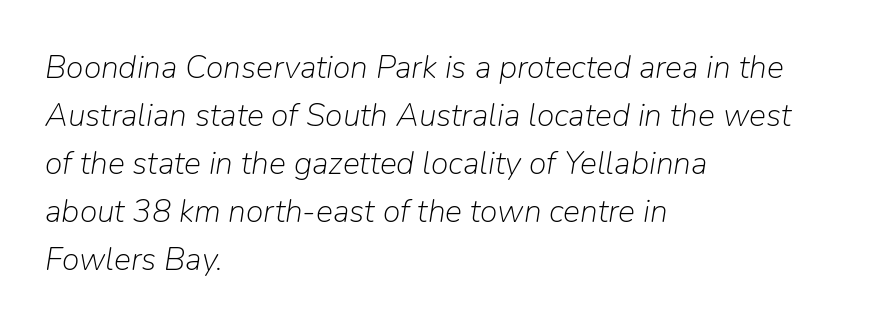
The image shows 32 px light type, italic (leaning right); set left-aligned, normal line spacing (1.5x), normal letter spacing, not underlined; low stroke contrast and a medium x-height.
